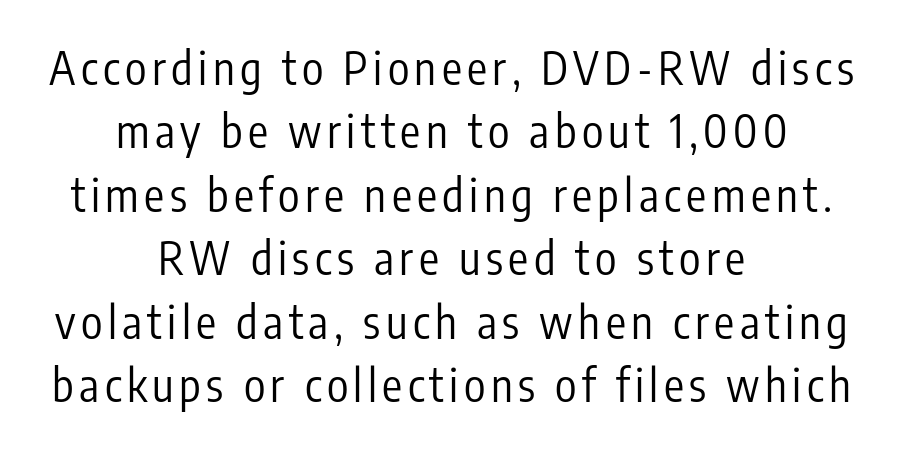
{"serif": "no", "italic": "no", "bold": "no", "weight": "regular", "width": "condensed", "stroke_contrast": "low", "x_height": "medium", "monospaced": "no", "underline": "no", "align": "center", "line_spacing": "normal", "line_spacing_ratio": 1.41, "glyph_px": 45}
